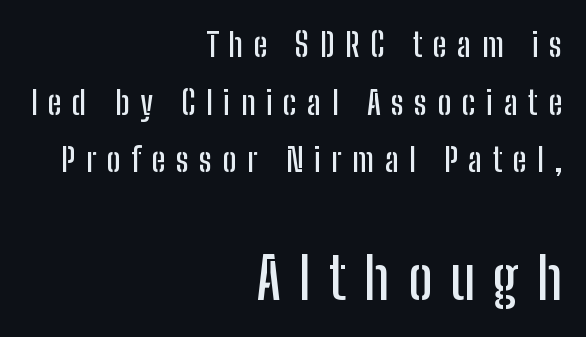
Q: Is the text italic (slanted)? A: No, it is upright.
Q: Is the typeface a serif or a sans-serif typeface? A: Sans-serif.
Q: Is the text underlined? A: No.
Q: How is the paragraph aligned? A: Right-aligned.
Q: Is the spacing between letters normal or unusually wide? A: Unusually wide.
Q: Which block of text is set in a larger size, the first (top) or the second (bottom)? A: The second (bottom) one.
Q: Width (condensed, normal, or wide)? A: Condensed.
Q: Stroke contrast? A: Low.
Q: x-height? A: Medium.
Q: Monospaced? A: No.
